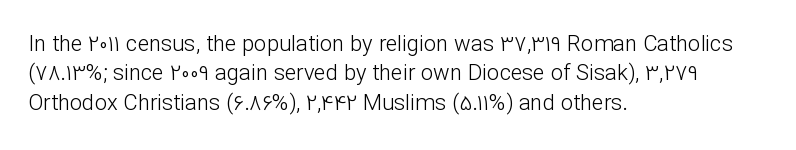
Q: Is the text bold? A: No.
Q: Is the text italic (slanted)? A: No, it is upright.
Q: Is the text underlined? A: No.
Q: How is the paragraph aligned? A: Left-aligned.
Q: Is the spacing between letters normal or unusually wide? A: Normal.
Q: Is the spacing between lines tight, normal or loose? A: Normal.
